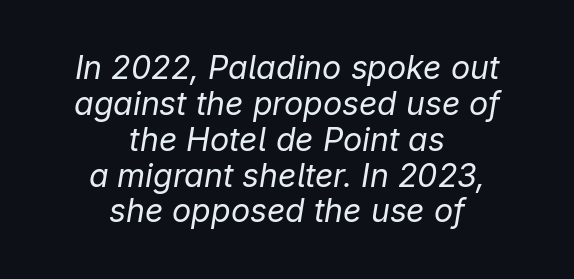
The letters advance in unequal steps, a hallmark of proportional type. Tracking value appears to be zero — textbook default spacing. The lines are packed closely together with very little leading. The axis of the letterforms is tilted away from vertical. Unbolded letterforms with no extra heft. The rendering positions every line midway between the sides.
